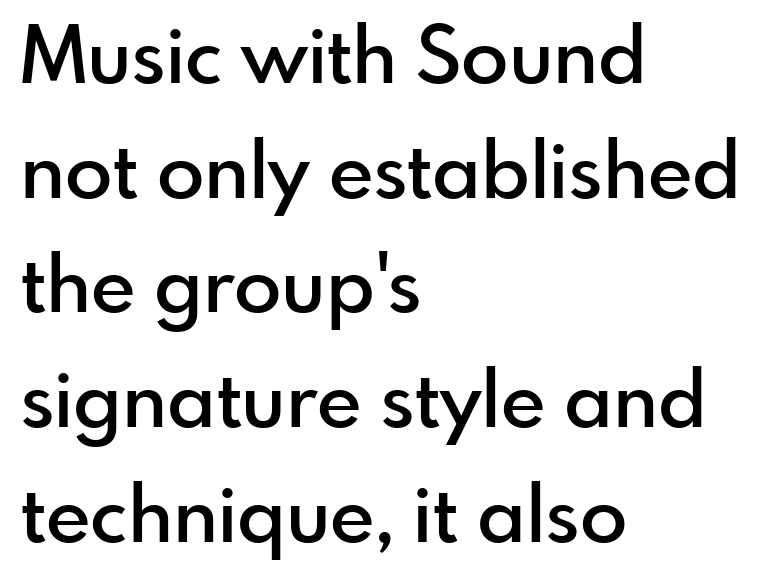
Typeset ragged right — the left edge is the straight one. Unlike a traditional serif, this face leaves its strokes unadorned. I'd describe the lettering as semibold — firm but not a full bold. A typesetter would call this proportional, since set widths differ per character. The space between consecutive lines is moderate.
